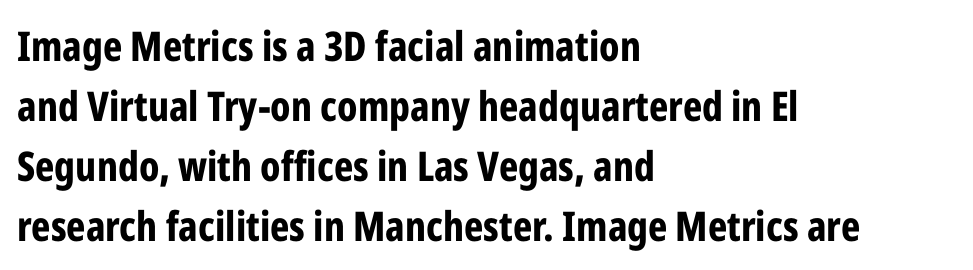
Q: Is the text bold? A: Yes.
Q: Is the text italic (slanted)? A: No, it is upright.
Q: Is the typeface a serif or a sans-serif typeface? A: Sans-serif.
Q: Is the text underlined? A: No.
Q: How is the paragraph aligned? A: Left-aligned.
Q: Is the spacing between letters normal or unusually wide? A: Normal.
Q: Is the spacing between lines tight, normal or loose? A: Normal.
Q: Width (condensed, normal, or wide)? A: Condensed.
Q: Stroke contrast? A: Low.
Q: x-height? A: Medium.
Q: Monospaced? A: No.
